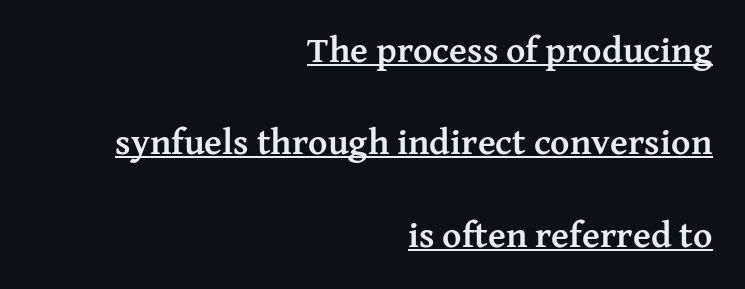
The face used here is rendered with its standard letterfit. Classification — serif. If you drew a line through each stem, it would be perfectly vertical. Character widths vary here, with narrow letters taking less room than wide ones. Teacher's note: observe the even right margin — that is flush-right alignment.
